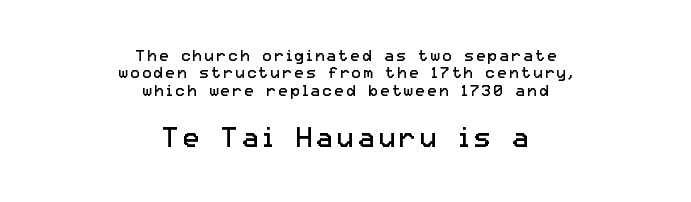
The image shows 28 px regular-weight sans-serif type, upright; set centered, tight line spacing (1.08x), not underlined; the second (bottom) block is 1.75x larger; low stroke contrast and a medium x-height.
